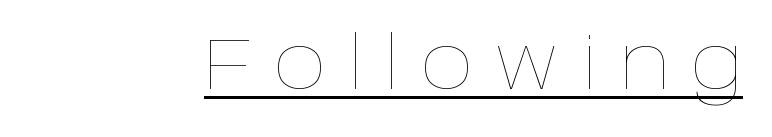
{"italic": "no", "bold": "no", "weight": "thin", "width": "normal", "stroke_contrast": "low", "x_height": "large", "monospaced": "no", "underline": "yes", "letter_spacing": "wide", "letter_spacing_em": 0.29, "glyph_px": 73}
